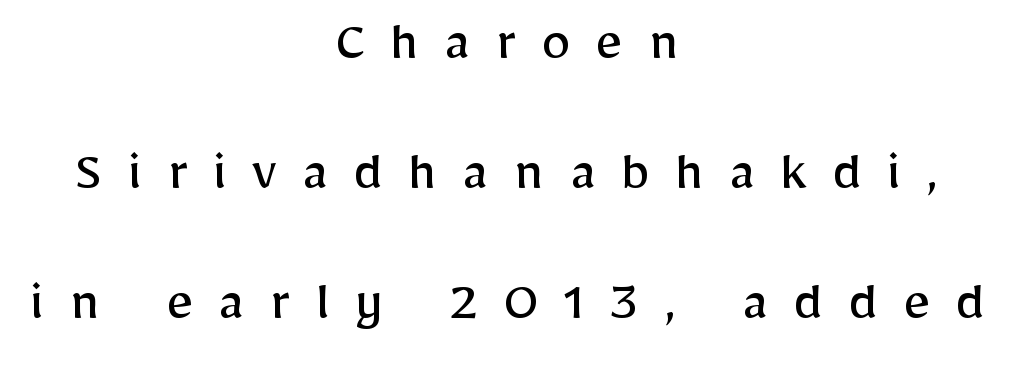
{"serif": "no", "italic": "no", "bold": "no", "weight": "regular", "width": "normal", "stroke_contrast": "low", "x_height": "medium", "monospaced": "no", "underline": "no", "align": "center", "line_spacing": "loose", "line_spacing_ratio": 2.2, "letter_spacing": "wide", "letter_spacing_em": 0.43, "glyph_px": 59}
